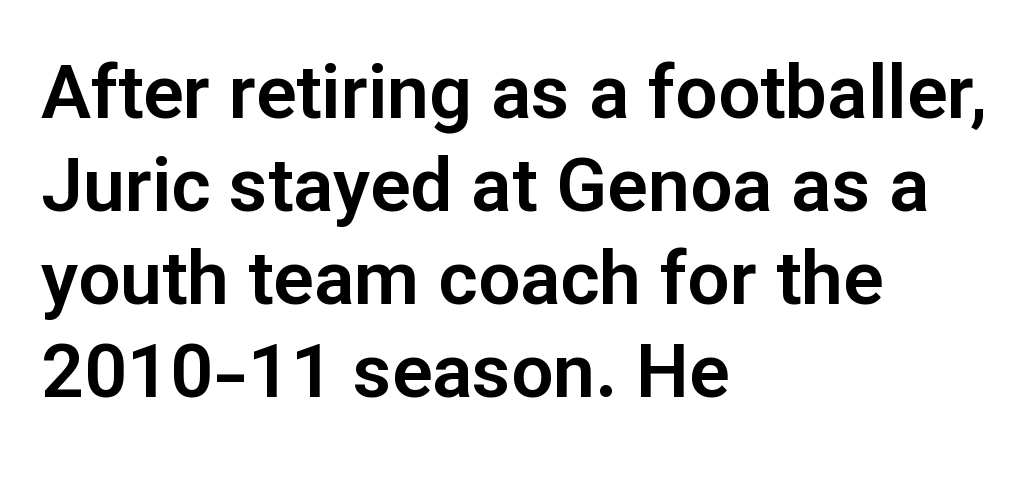
Q: Is the text italic (slanted)? A: No, it is upright.
Q: Is the typeface a serif or a sans-serif typeface? A: Sans-serif.
Q: Is the text underlined? A: No.
Q: How is the paragraph aligned? A: Left-aligned.
Q: Is the spacing between letters normal or unusually wide? A: Normal.
Q: Width (condensed, normal, or wide)? A: Normal.
Q: Stroke contrast? A: Low.
Q: x-height? A: Medium.
Q: Monospaced? A: No.
